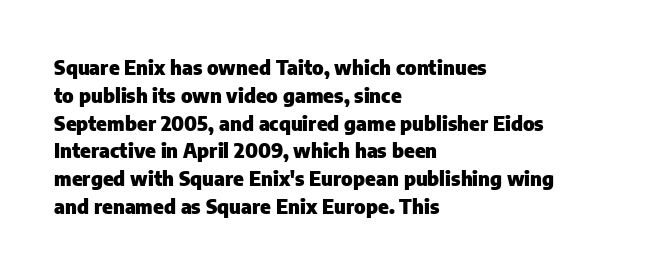
The image shows 20 px bold type, upright; set left-aligned, normal line spacing (1.39x), normal letter spacing, not underlined.
